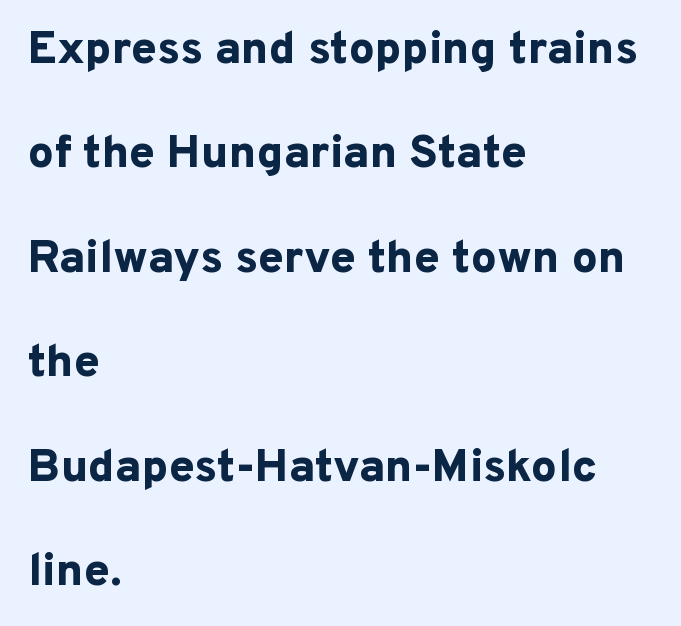
Q: Is the text bold? A: Yes.
Q: Is the text italic (slanted)? A: No, it is upright.
Q: Is the typeface a serif or a sans-serif typeface? A: Sans-serif.
Q: Is the text underlined? A: No.
Q: How is the paragraph aligned? A: Left-aligned.
Q: Is the spacing between letters normal or unusually wide? A: Normal.
Q: Is the spacing between lines tight, normal or loose? A: Loose.
Q: Width (condensed, normal, or wide)? A: Normal.
Q: Stroke contrast? A: Low.
Q: x-height? A: Medium.
Q: Monospaced? A: No.
